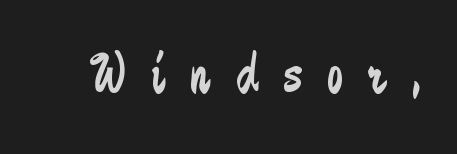
{"serif": "no", "bold": "no", "weight": "regular", "width": "condensed", "stroke_contrast": "low", "x_height": "small", "monospaced": "no", "underline": "no", "letter_spacing": "wide", "letter_spacing_em": 0.42, "glyph_px": 59}
